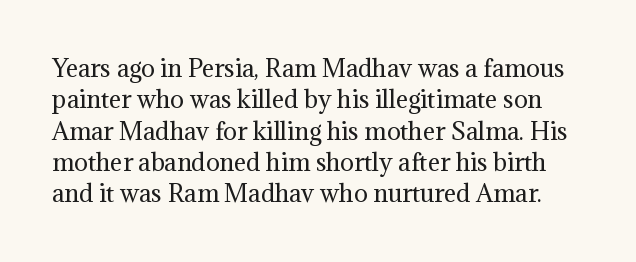
{"italic": "no", "bold": "no", "underline": "no", "line_spacing": "normal", "line_spacing_ratio": 1.36, "letter_spacing": "normal", "letter_spacing_em": 0.0, "glyph_px": 23}
